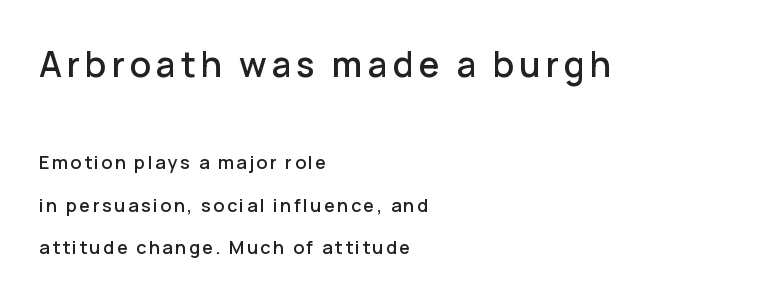
{"serif": "no", "italic": "no", "width": "normal", "stroke_contrast": "low", "x_height": "medium", "monospaced": "no", "underline": "no", "align": "left", "line_spacing": "loose", "line_spacing_ratio": 2.35, "larger_block": "first", "size_ratio": 1.94, "glyph_px": 35}
